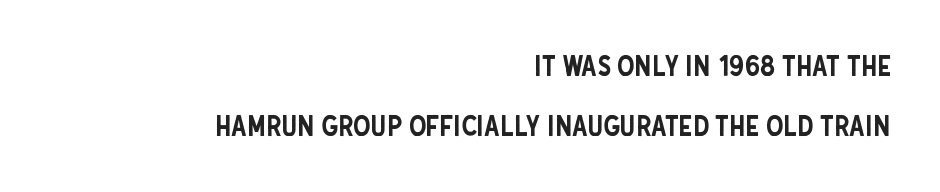
The lettering holds an erect, upright posture throughout. The passage is arranged like a letterhead date or caption credit — flush right. In terms of letterspacing, this is plain default setting. Think of a printed novel: that variable character pitch is what you see here.
